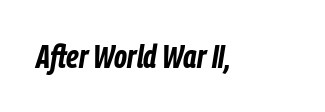
{"italic": "yes", "lean": "right", "slant_degrees": 9, "bold": "yes", "weight": "bold", "width": "condensed", "stroke_contrast": "low", "x_height": "medium", "monospaced": "no", "underline": "no", "letter_spacing": "normal", "letter_spacing_em": 0.0, "glyph_px": 33}
